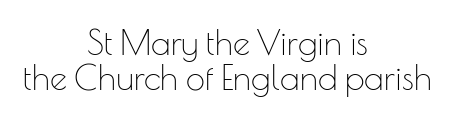
{"serif": "no", "italic": "no", "bold": "no", "weight": "thin", "width": "normal", "stroke_contrast": "low", "x_height": "small", "monospaced": "no", "underline": "no", "align": "center", "line_spacing": "tight", "line_spacing_ratio": 1.02, "letter_spacing": "normal", "letter_spacing_em": 0.0, "glyph_px": 34}
